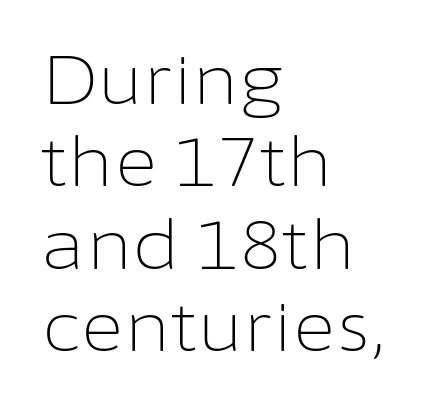
{"serif": "no", "italic": "no", "bold": "no", "weight": "light", "width": "normal", "stroke_contrast": "low", "x_height": "medium", "monospaced": "no", "underline": "no", "align": "left", "line_spacing_ratio": 1.23, "letter_spacing": "normal", "letter_spacing_em": 0.0, "glyph_px": 67}
